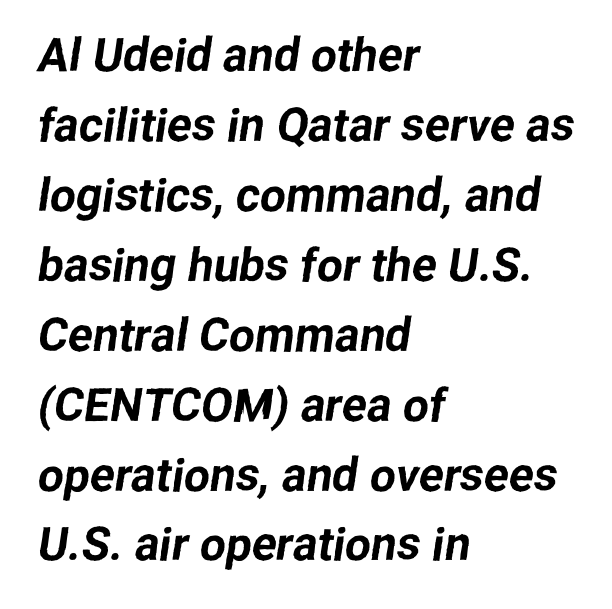
Looks like regular typesetting: each glyph gets only the width it needs. The passage shown is not underscored anywhere. The letterforms sit shoulder to shoulder at normal distance. The letters carry no serifs — their stems end cleanly without finishing strokes. One glance says typical: line gaps are just what's usual. Which margin do the lines hug? The left one — the right edge is uneven.
